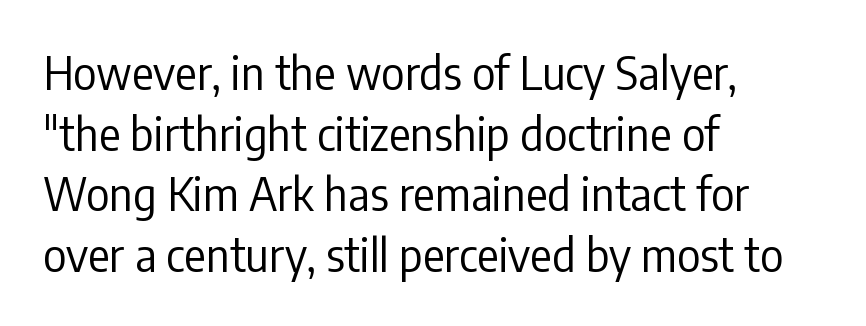
The image shows 45 px regular-weight, condensed sans-serif type, upright; set left-aligned, normal line spacing (1.35x), normal letter spacing, not underlined; low stroke contrast and a medium x-height.
